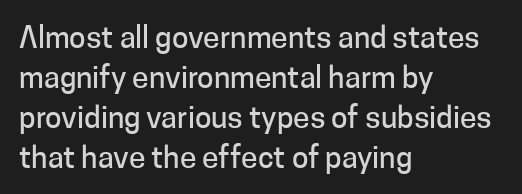
The image shows 30 px sans-serif type, upright; set left-aligned, normal line spacing (1.33x), normal letter spacing, not underlined; low stroke contrast and a medium x-height.
